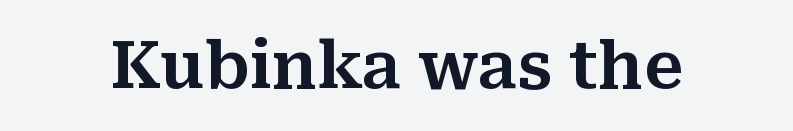
{"serif": "yes", "italic": "no", "width": "normal", "stroke_contrast": "medium", "x_height": "medium", "monospaced": "no", "underline": "no", "letter_spacing": "normal", "letter_spacing_em": 0.0, "glyph_px": 65}
